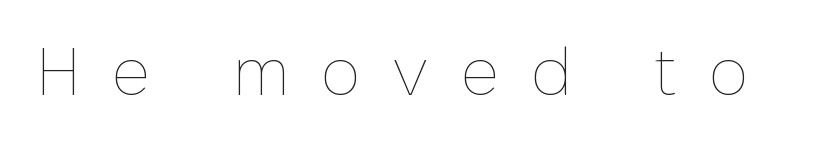
The image shows 66 px thin type, upright; set unusually wide letter spacing (+0.48 em), not underlined; low stroke contrast and a medium x-height.
